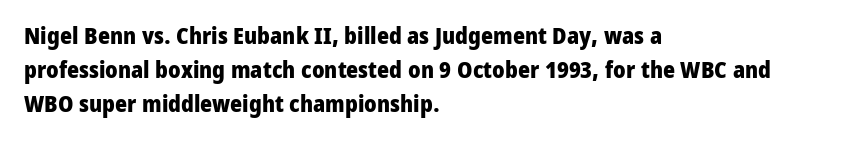
The strip under each line holds only bare page. How are the letters spaced? Ordinarily, with no added tracking. Line spacing here is normal. This rendering uses left alignment, leaving the right contour irregular. When letters stand straight like this, we call the style roman or upright. The rendering uses a bold face; every stroke is thick and dark.
